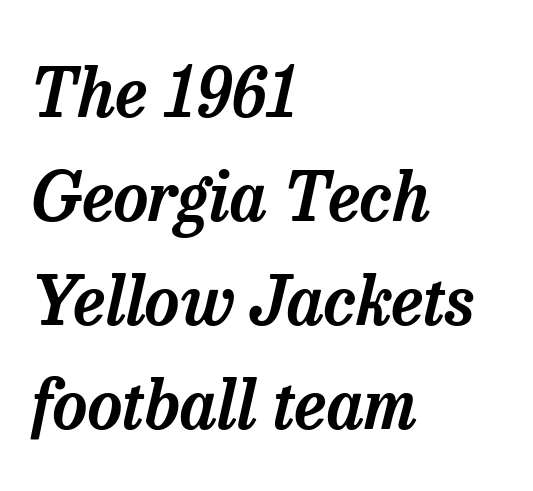
{"serif": "yes", "italic": "yes", "lean": "right", "slant_degrees": 13, "width": "normal", "stroke_contrast": "low", "x_height": "medium", "monospaced": "no", "underline": "no", "align": "left", "line_spacing": "normal", "line_spacing_ratio": 1.53, "letter_spacing": "normal", "letter_spacing_em": 0.0, "glyph_px": 68}
